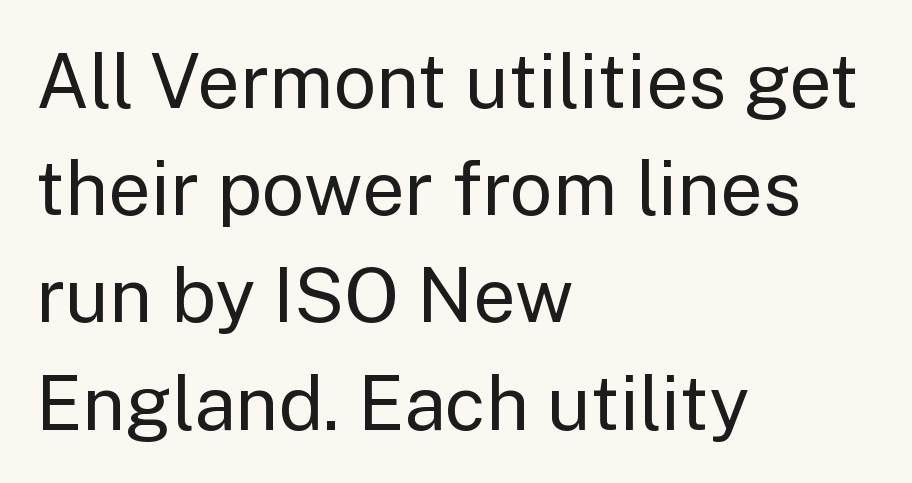
{"serif": "no", "italic": "no", "bold": "no", "weight": "regular", "width": "normal", "stroke_contrast": "low", "x_height": "medium", "monospaced": "no", "underline": "no", "align": "left", "line_spacing": "normal", "line_spacing_ratio": 1.43, "letter_spacing": "normal", "letter_spacing_em": 0.0, "glyph_px": 75}
